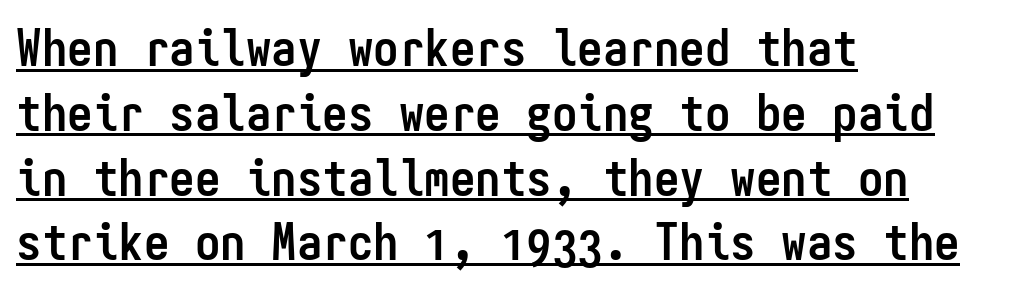
Q: Is the text bold? A: Yes.
Q: Is the text italic (slanted)? A: No, it is upright.
Q: Is the typeface a serif or a sans-serif typeface? A: Sans-serif.
Q: Is the text underlined? A: Yes.
Q: How is the paragraph aligned? A: Left-aligned.
Q: Is the spacing between letters normal or unusually wide? A: Normal.
Q: Is the spacing between lines tight, normal or loose? A: Normal.
Q: Width (condensed, normal, or wide)? A: Condensed.
Q: Stroke contrast? A: Low.
Q: x-height? A: Medium.
Q: Monospaced? A: Yes.
